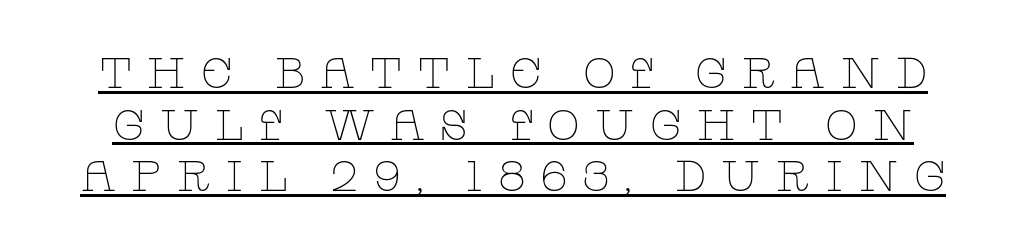
{"serif": "yes", "italic": "no", "bold": "no", "weight": "thin", "width": "wide", "stroke_contrast": "low", "x_height": "large", "monospaced": "no", "underline": "yes", "line_spacing_ratio": 1.2, "letter_spacing": "wide", "letter_spacing_em": 0.33, "glyph_px": 43}
